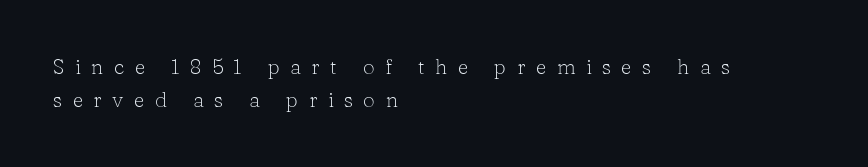
{"italic": "no", "bold": "no", "underline": "no", "align": "left", "line_spacing": "normal", "line_spacing_ratio": 1.59, "letter_spacing": "wide", "letter_spacing_em": 0.5, "glyph_px": 21}
